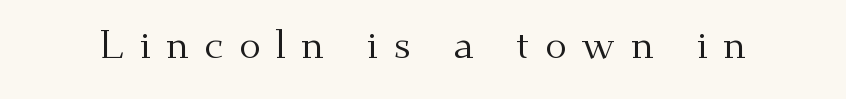
Think of a printed novel: that variable character pitch is what you see here. The passage shown is not underscored anywhere. These glyphs show unthickened strokes, regular width or finer. What stands out about the letter spacing? Its width — letters are far apart. Posture: vertical.
